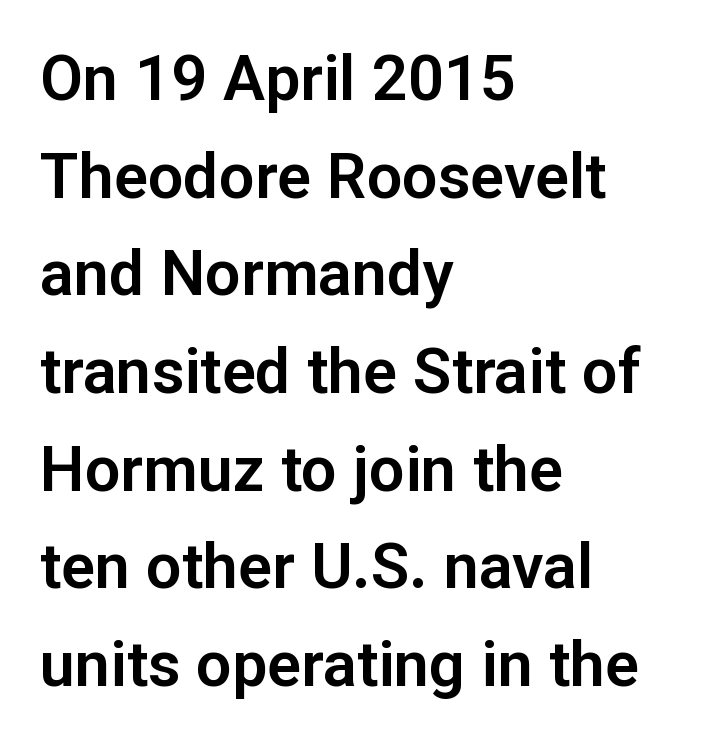
{"serif": "no", "italic": "no", "width": "normal", "stroke_contrast": "low", "x_height": "medium", "monospaced": "no", "underline": "no", "align": "left", "line_spacing": "normal", "line_spacing_ratio": 1.55, "letter_spacing": "normal", "letter_spacing_em": 0.0, "glyph_px": 63}
